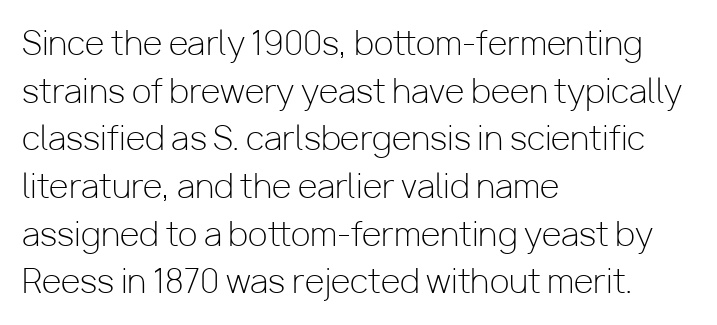
A typesetter would mark this as roman, not italic. One-word summary of the alignment: left. Default kerning and tracking; the words read as compact shapes. Each new line begins a customary step beneath the previous one. Typographically, this falls in the sans-serif category. Here the designer chose a conventional face with non-uniform glyph widths.
